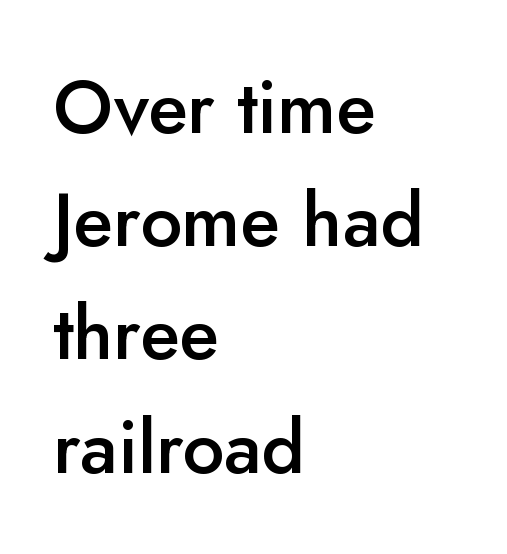
Q: Is the text bold? A: Semi-bold.
Q: Is the text italic (slanted)? A: No, it is upright.
Q: Is the typeface a serif or a sans-serif typeface? A: Sans-serif.
Q: Is the text underlined? A: No.
Q: How is the paragraph aligned? A: Left-aligned.
Q: Is the spacing between letters normal or unusually wide? A: Normal.
Q: Is the spacing between lines tight, normal or loose? A: Normal.
Q: Width (condensed, normal, or wide)? A: Normal.
Q: Stroke contrast? A: Low.
Q: x-height? A: Small.
Q: Monospaced? A: No.
